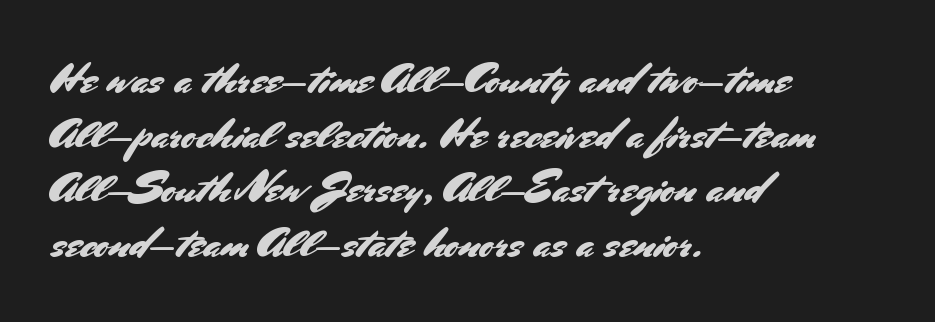
{"serif": "no", "width": "normal", "stroke_contrast": "medium", "x_height": "small", "monospaced": "no", "underline": "no", "align": "left", "line_spacing_ratio": 1.24, "letter_spacing": "normal", "letter_spacing_em": 0.0, "glyph_px": 44}
